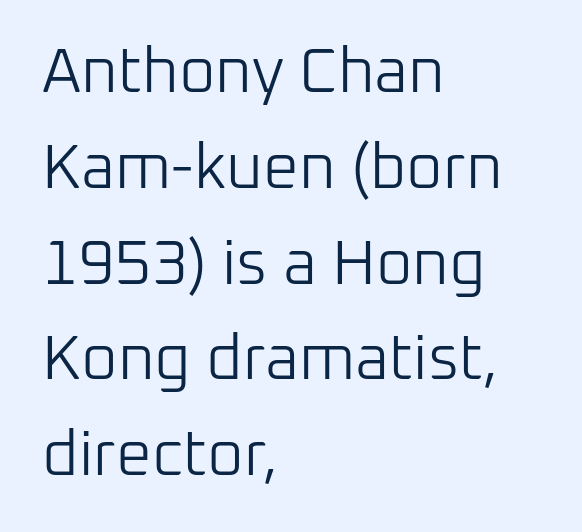
The image shows 63 px light sans-serif type, upright; set left-aligned, normal line spacing (1.52x), normal letter spacing, not underlined; low stroke contrast and a medium x-height.
